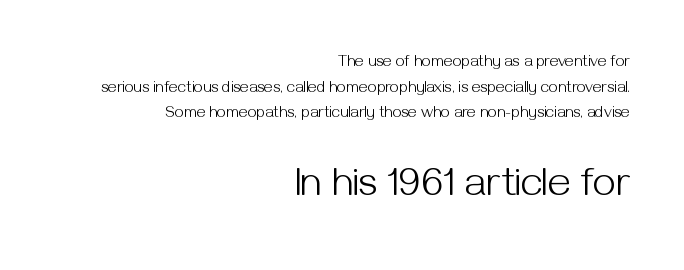
In this sample the second text group is rendered at the bigger scale. Posture: straight, roman, zero tilt. No extra ink here — the face is not bold. Type without underlining. Look at the tracking — it's just the regular setting, nothing added.
